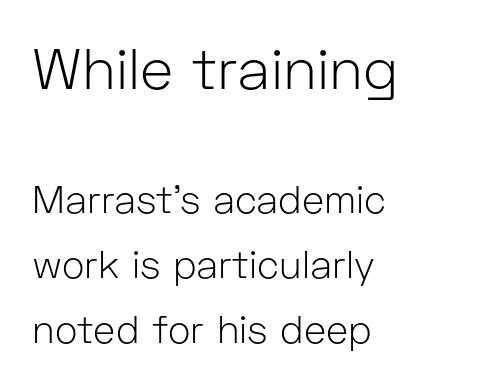
{"serif": "no", "italic": "no", "bold": "no", "weight": "light", "width": "normal", "stroke_contrast": "low", "x_height": "medium", "monospaced": "no", "underline": "no", "align": "left", "line_spacing_ratio": 1.71, "letter_spacing": "normal", "letter_spacing_em": 0.0, "larger_block": "first", "size_ratio": 1.5, "glyph_px": 57}
